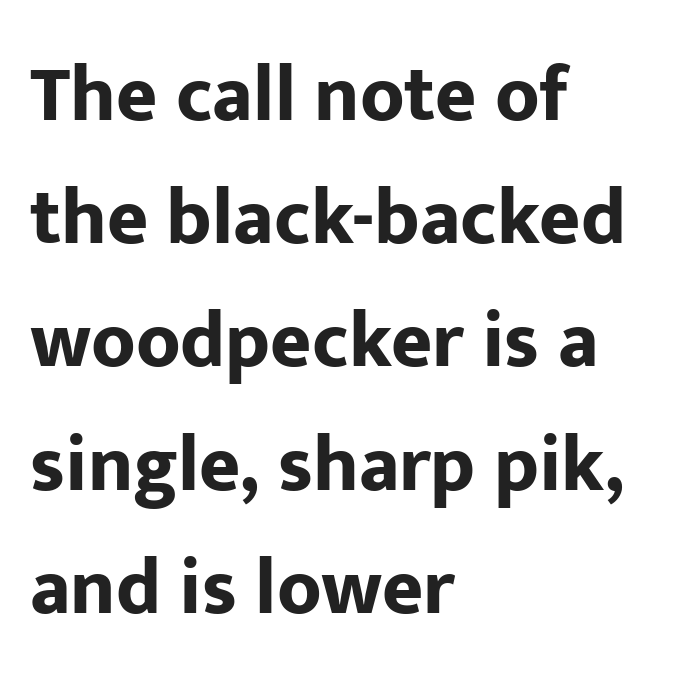
{"serif": "no", "italic": "no", "bold": "yes", "weight": "bold", "width": "normal", "stroke_contrast": "low", "x_height": "medium", "monospaced": "no", "underline": "no", "align": "left", "line_spacing": "normal", "line_spacing_ratio": 1.56, "letter_spacing": "normal", "letter_spacing_em": 0.0, "glyph_px": 79}
